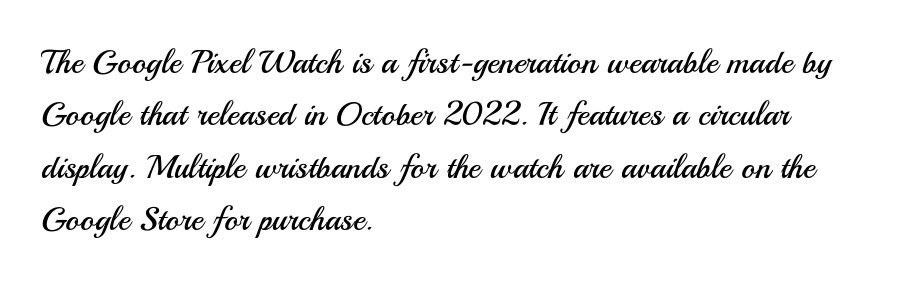
Q: Is the text bold? A: No.
Q: Is the text italic (slanted)? A: Yes.
Q: Is the typeface a serif or a sans-serif typeface? A: Sans-serif.
Q: Is the text underlined? A: No.
Q: How is the paragraph aligned? A: Left-aligned.
Q: Is the spacing between letters normal or unusually wide? A: Normal.
Q: Is the spacing between lines tight, normal or loose? A: Normal.
Q: Width (condensed, normal, or wide)? A: Normal.
Q: Stroke contrast? A: Medium.
Q: x-height? A: Small.
Q: Monospaced? A: No.
